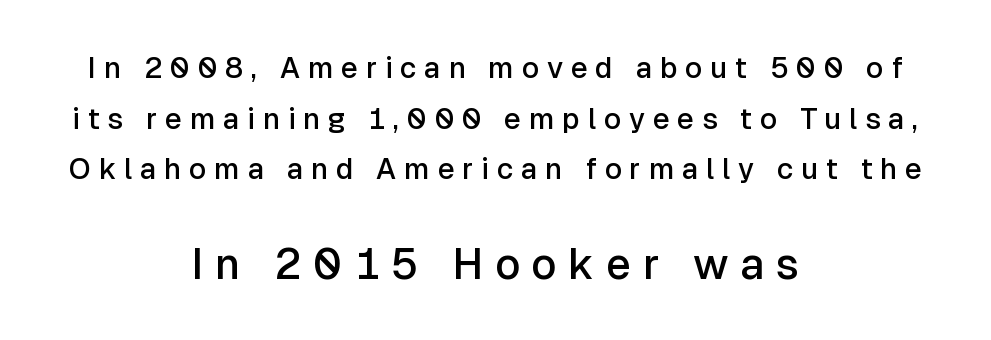
A student would notice the bottom passage is typeset larger than what precedes it. You can tell from the bare stems that sans-serif type was used. The letters advance in unequal steps, a hallmark of proportional type. The rendering inserts visible extra space after every character. Upright lettering throughout. A semibold gives these letters moderate extra thickness, short of bold.
